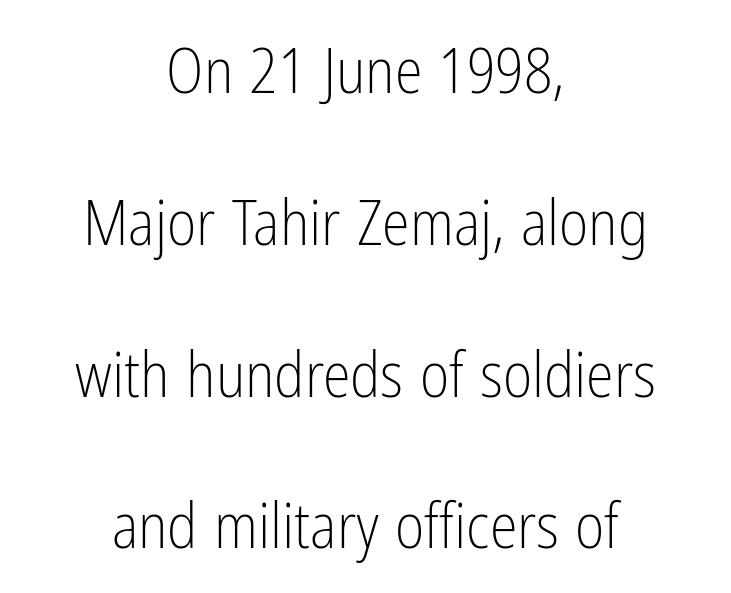
{"serif": "no", "italic": "no", "bold": "no", "weight": "light", "width": "condensed", "stroke_contrast": "low", "x_height": "medium", "monospaced": "no", "underline": "no", "align": "center", "line_spacing": "loose", "line_spacing_ratio": 2.41, "letter_spacing": "normal", "letter_spacing_em": 0.0, "glyph_px": 63}
